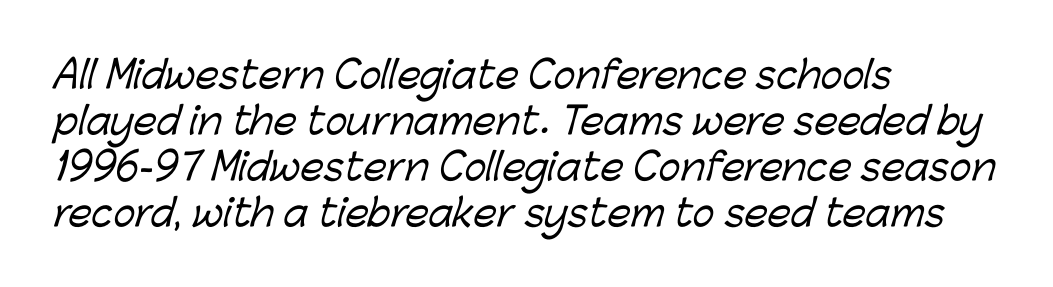
{"serif": "no", "width": "normal", "stroke_contrast": "low", "x_height": "medium", "monospaced": "no", "underline": "no", "align": "left", "line_spacing_ratio": 1.24, "letter_spacing": "normal", "letter_spacing_em": 0.0, "glyph_px": 37}
